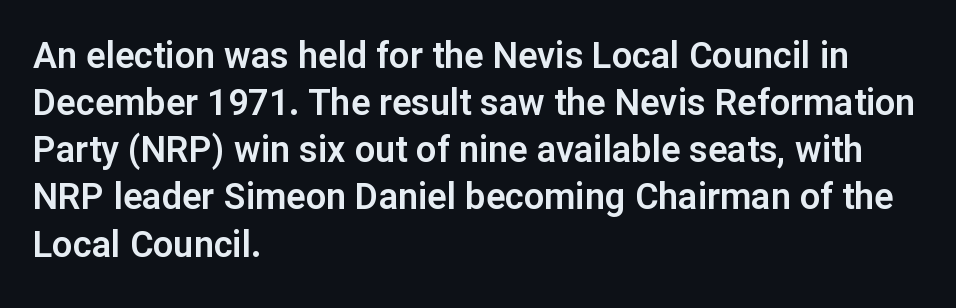
Q: Is the text italic (slanted)? A: No, it is upright.
Q: Is the typeface a serif or a sans-serif typeface? A: Sans-serif.
Q: Is the text underlined? A: No.
Q: How is the paragraph aligned? A: Left-aligned.
Q: Is the spacing between letters normal or unusually wide? A: Normal.
Q: Is the spacing between lines tight, normal or loose? A: Normal.
Q: Width (condensed, normal, or wide)? A: Normal.
Q: Stroke contrast? A: Low.
Q: x-height? A: Medium.
Q: Monospaced? A: No.
